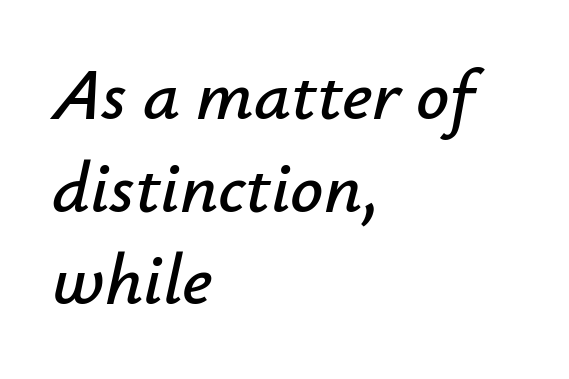
What's the leading like? Ordinary, nothing unusual. The letters advance in unequal steps, a hallmark of proportional type. Horizontal alignment here is leftward, the default for most running prose. Has an underline been added? It has not. A typesetter would mark this as italic. Tracking value appears to be zero — textbook default spacing.
